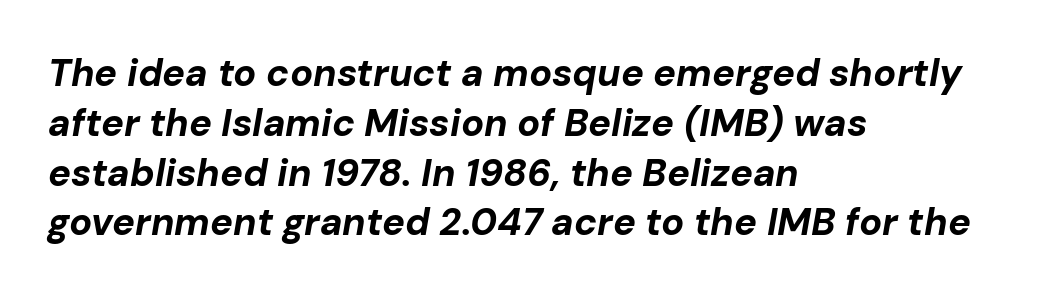
You could call the tracking neutral — neither tight nor loose. Do the characters align in a grid? No, the font is proportional. The lettering tilts uniformly, giving the passage an italic look. You'd pick this weight for a headline — it's a proper bold. Quick note: underline off. Teacher's note: observe the even left margin — that is flush-left alignment.
